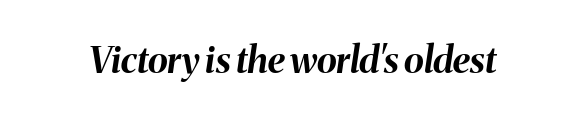
{"italic": "yes", "lean": "right", "slant_degrees": 8, "bold": "yes", "weight": "bold", "width": "normal", "stroke_contrast": "medium", "x_height": "medium", "monospaced": "no", "underline": "no", "letter_spacing": "normal", "letter_spacing_em": 0.0, "glyph_px": 37}
